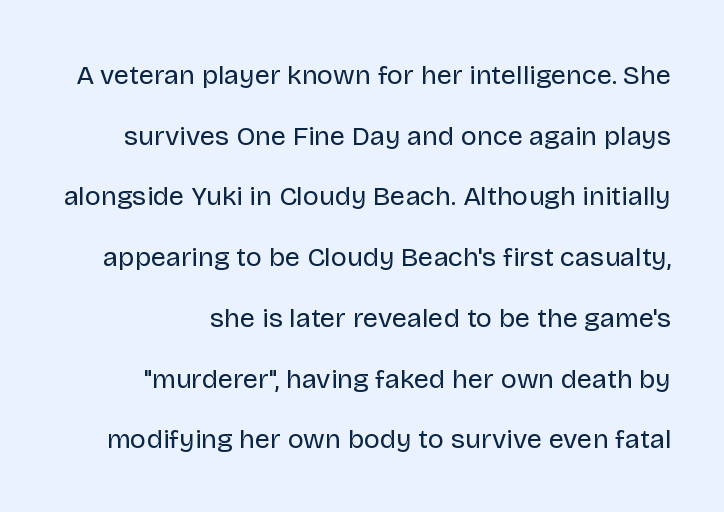
The face looks like a standard text weight, possibly lighter. Look at the tracking — it's just the regular setting, nothing added. The strip under each line holds only bare page. Is there much room between lines? Yes — plenty of vertical air separates them.
